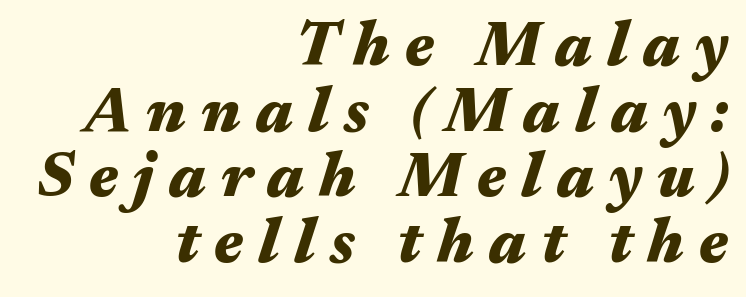
Is this a fixed-width face? No — the glyphs have proportional, varying widths. Slant detected: the letters are inclined. Caption: bold face, heavy strokes. Quick note: interline space is minimal. The line texture is sparse and dotted thanks to wide tracking. Alignment: flush right.
